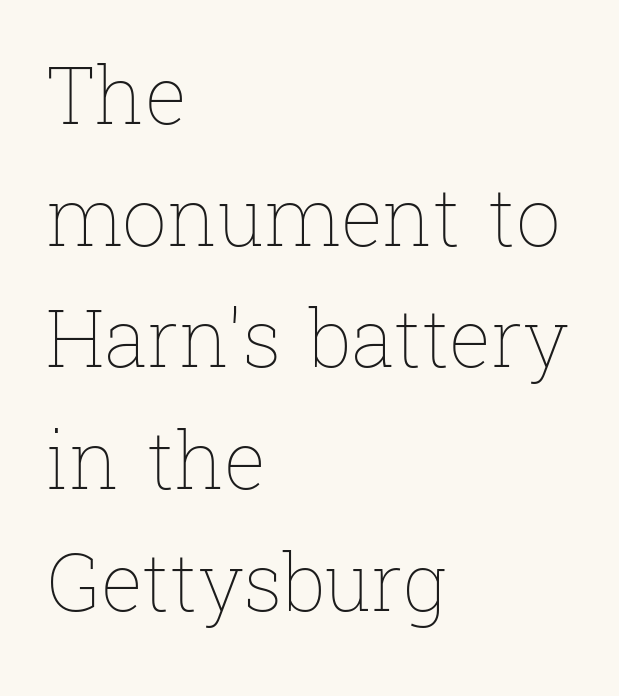
The face used here is rendered with its standard letterfit. The letters advance in unequal steps, a hallmark of proportional type. The space beneath each line is pristine and unruled. Leftover space on each line is placed entirely after the last word. Ordinary non-slanted type is in use. Unbolded letterforms with no extra heft.
